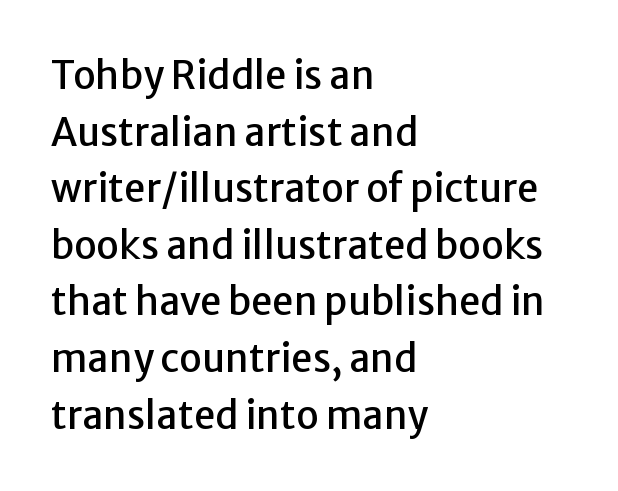
The image shows 38 px sans-serif type, upright; set left-aligned, normal line spacing (1.49x), normal letter spacing, not underlined; low stroke contrast and a medium x-height.
